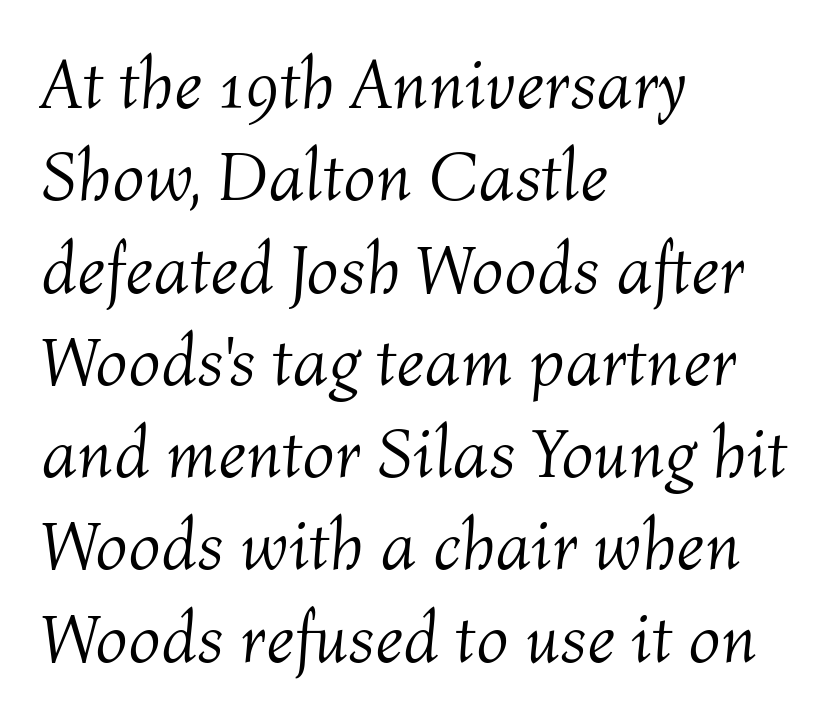
Summary of weight: not heavy and not bold. The face used here is rendered with its standard letterfit. Whoever set this chose a conventional vertical rhythm. Check under the words: just untouched page.
